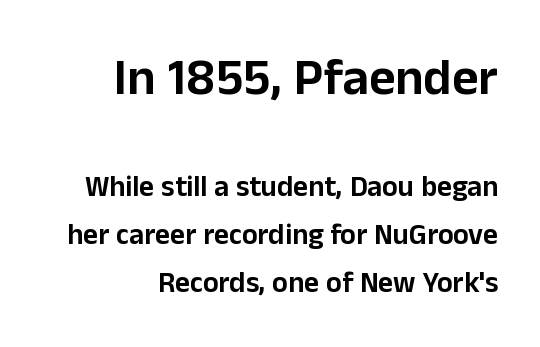
The image shows 51 px sans-serif type, upright; set right-aligned, normal line spacing (1.64x), normal letter spacing, not underlined; the first (top) block is 1.76x larger; low stroke contrast and a medium x-height.
